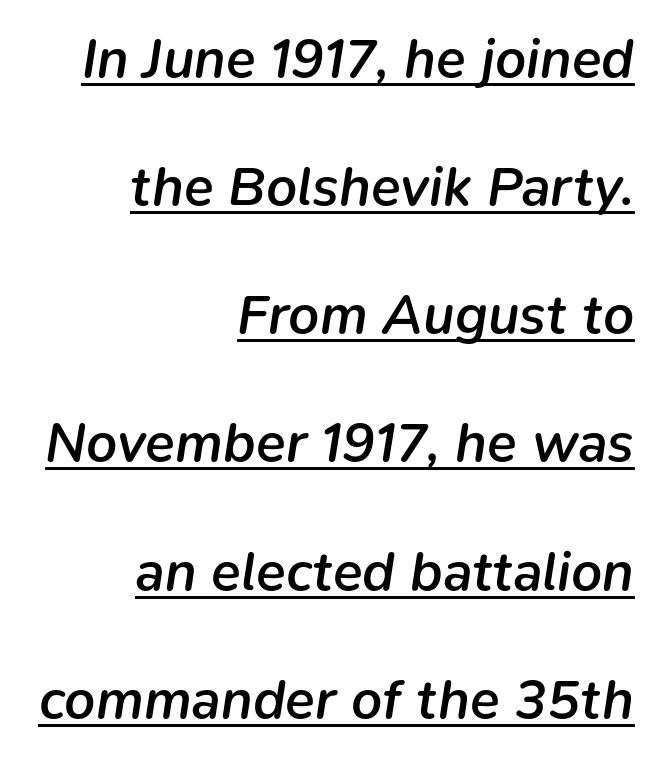
Q: Is the text bold? A: Semi-bold.
Q: Is the text italic (slanted)? A: Yes, it leans right by about 9 degrees.
Q: Is the text underlined? A: Yes.
Q: How is the paragraph aligned? A: Right-aligned.
Q: Is the spacing between letters normal or unusually wide? A: Normal.
Q: Is the spacing between lines tight, normal or loose? A: Loose.
Q: Width (condensed, normal, or wide)? A: Normal.
Q: Stroke contrast? A: Low.
Q: x-height? A: Medium.
Q: Monospaced? A: No.
